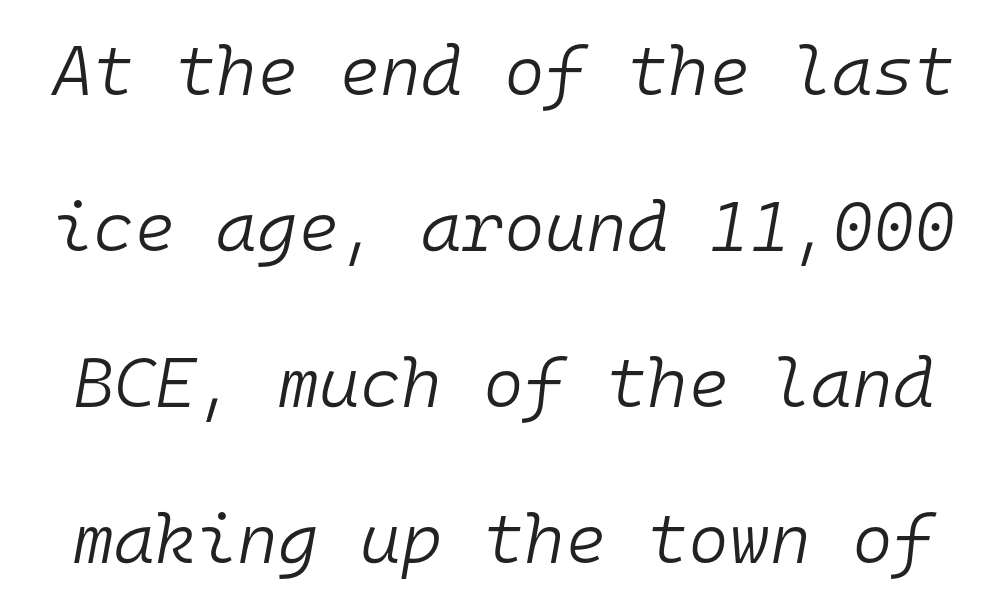
Is there much room between lines? Yes — plenty of vertical air separates them. Lines of text with bare space underneath. You could count columns in this text — the font is strictly monospaced. Compared with typical body copy, the letter spacing here is the same. Compared with a typical body face, this is equally light or lighter still. Is the type slanted? Yes — the strokes lean at a clear angle.
